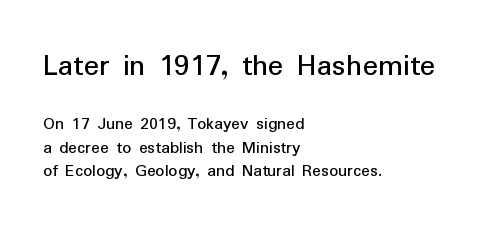
{"serif": "no", "italic": "no", "bold": "no", "weight": "regular", "width": "normal", "stroke_contrast": "low", "x_height": "medium", "monospaced": "no", "underline": "no", "align": "left", "line_spacing": "normal", "line_spacing_ratio": 1.32, "letter_spacing": "normal", "letter_spacing_em": 0.0, "larger_block": "first", "size_ratio": 1.78, "glyph_px": 32}
